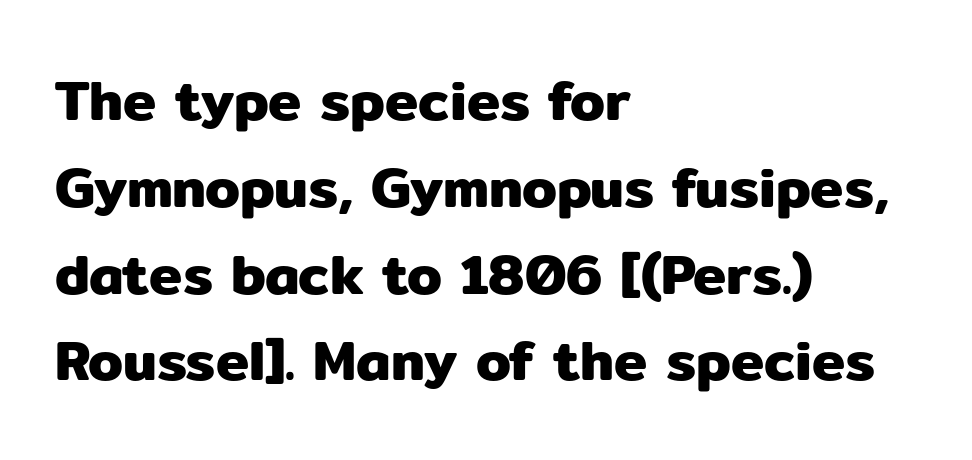
{"serif": "no", "italic": "no", "width": "normal", "stroke_contrast": "low", "x_height": "medium", "monospaced": "no", "underline": "no", "align": "left", "line_spacing": "normal", "line_spacing_ratio": 1.55, "letter_spacing": "normal", "letter_spacing_em": 0.0, "glyph_px": 56}
